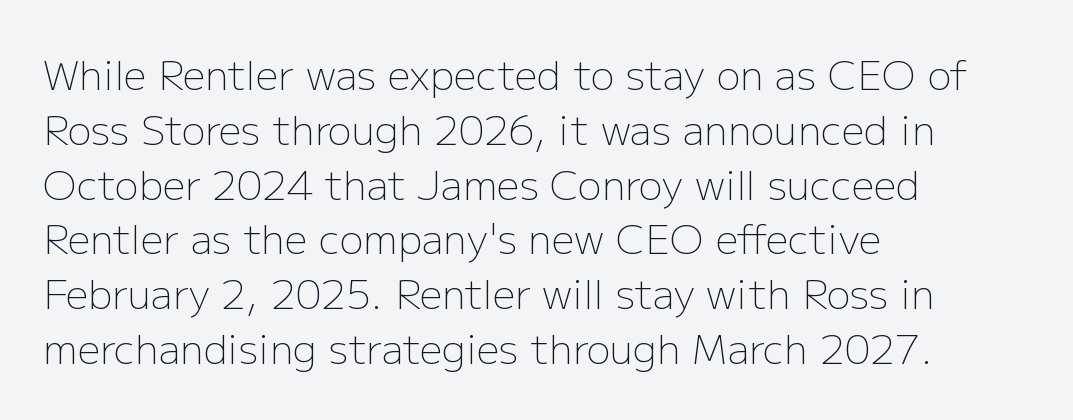
Q: Is the text bold? A: No.
Q: Is the text italic (slanted)? A: No, it is upright.
Q: Is the typeface a serif or a sans-serif typeface? A: Sans-serif.
Q: Is the text underlined? A: No.
Q: How is the paragraph aligned? A: Left-aligned.
Q: Is the spacing between letters normal or unusually wide? A: Normal.
Q: Is the spacing between lines tight, normal or loose? A: Normal.
Q: Width (condensed, normal, or wide)? A: Normal.
Q: Stroke contrast? A: Low.
Q: x-height? A: Medium.
Q: Monospaced? A: No.
